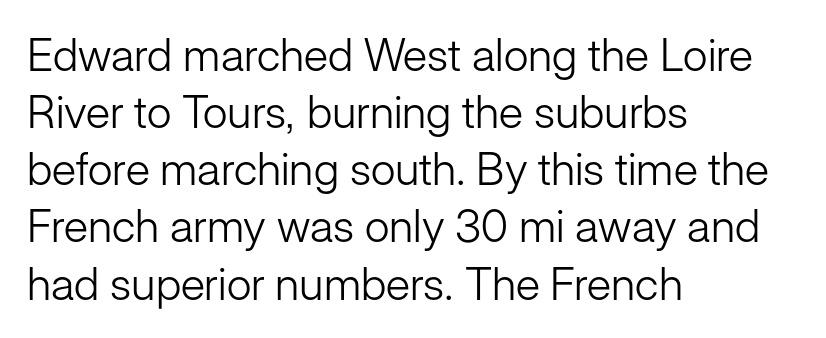
The image shows 45 px light sans-serif type, upright; set left-aligned, normal line spacing (1.27x), normal letter spacing, not underlined; low stroke contrast and a medium x-height.
